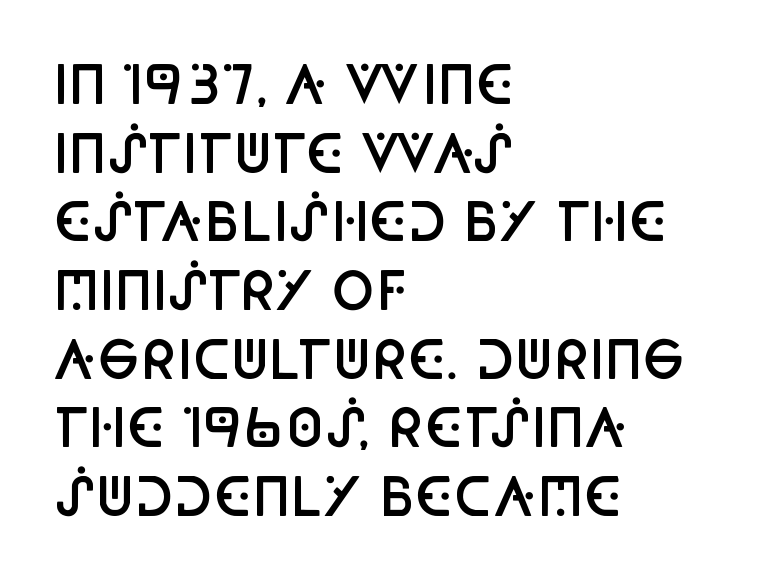
As a designer I'd log this as weight 600, semibold. Descenders are the only things crossing below the line. Unlike italic type, these characters show no tilt at all. Casual observation: everything's shoved over to the left.
